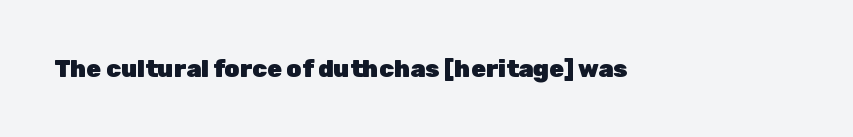
What stands out about the letter spacing? Nothing — it is the standard amount. Upright lettering throughout. Bold? Absolutely — the strokes are thick and heavy. The glyphs are unaccompanied by any horizontal stroke below them.
